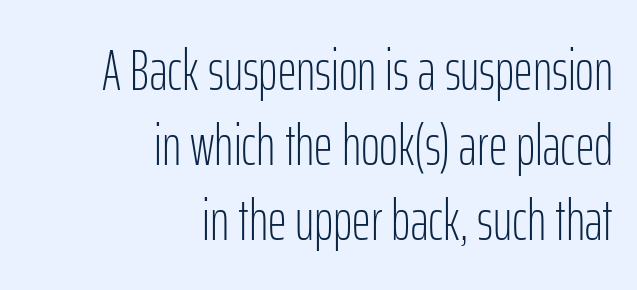
Q: Is the text bold? A: No.
Q: Is the text italic (slanted)? A: No, it is upright.
Q: Is the typeface a serif or a sans-serif typeface? A: Sans-serif.
Q: Is the text underlined? A: No.
Q: How is the paragraph aligned? A: Right-aligned.
Q: Is the spacing between letters normal or unusually wide? A: Normal.
Q: Is the spacing between lines tight, normal or loose? A: Normal.
Q: Width (condensed, normal, or wide)? A: Condensed.
Q: Stroke contrast? A: Low.
Q: x-height? A: Medium.
Q: Monospaced? A: No.
